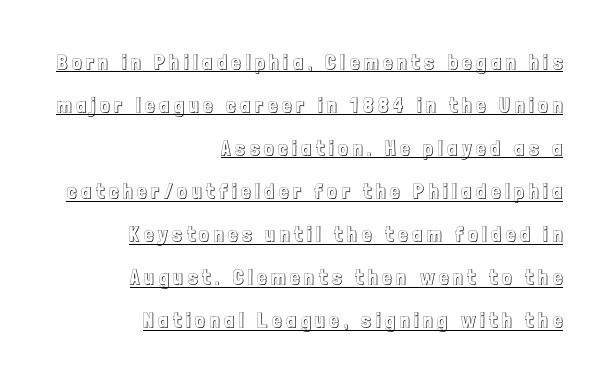
Notice how the passage keeps a crisp vertical edge on the right only. The glyphs are accompanied by a horizontal stroke just below them. The axis of the letterforms is exactly vertical. Is there much room between lines? Yes — plenty of vertical air separates them. The rendering inserts visible extra space after every character.
